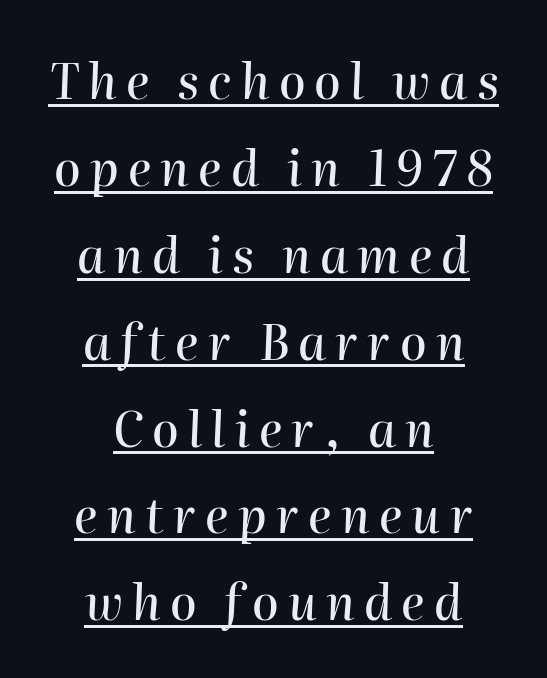
The image shows 48 px text type, italic (leaning right); set centered, line spacing 1.81x, underlined; high stroke contrast and a medium x-height.
